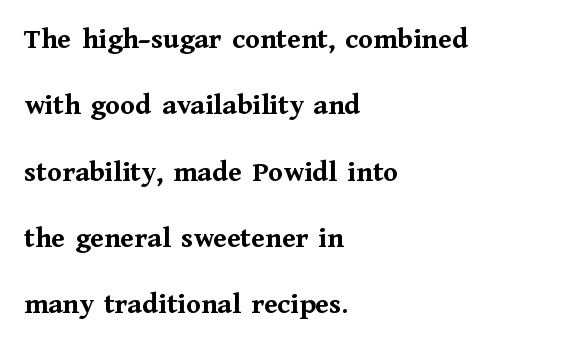
One-word summary of the alignment: left. A dark, heavy texture on the line: the type is bold. Check under the words: just untouched page. Regarding leading, the lines here are spaced well apart. Inter-character spacing is left at the font's built-in metrics. Note the varied advance widths — an 'i' is clearly narrower than an 'm'.
